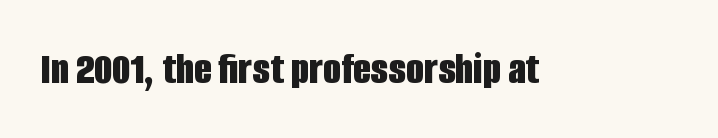
Q: Is the text bold? A: Yes.
Q: Is the text italic (slanted)? A: No, it is upright.
Q: Is the typeface a serif or a sans-serif typeface? A: Sans-serif.
Q: Is the text underlined? A: No.
Q: Is the spacing between letters normal or unusually wide? A: Normal.
Q: Width (condensed, normal, or wide)? A: Condensed.
Q: Stroke contrast? A: Low.
Q: x-height? A: Large.
Q: Monospaced? A: No.
